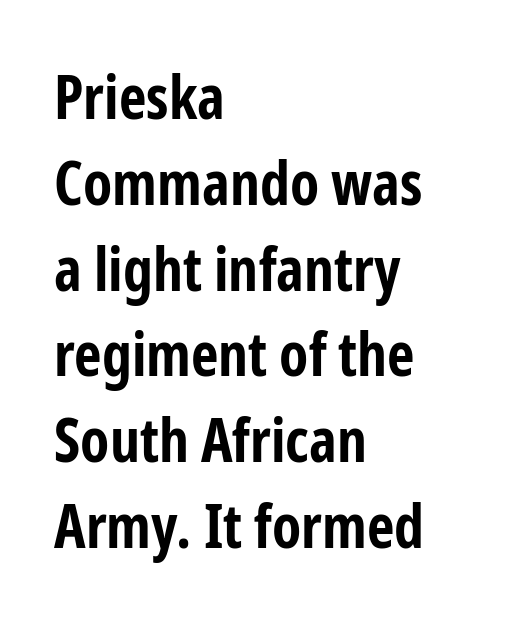
{"serif": "no", "italic": "no", "bold": "yes", "weight": "bold", "width": "condensed", "stroke_contrast": "low", "x_height": "medium", "monospaced": "no", "underline": "no", "align": "left", "line_spacing": "normal", "line_spacing_ratio": 1.43, "letter_spacing": "normal", "letter_spacing_em": 0.0, "glyph_px": 60}
